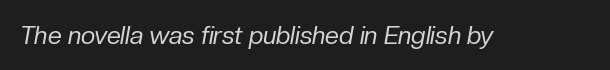
The weight would be labelled regular, book, light, or lighter still. Rendered with sloped, italic letterforms. Any mark beneath the type? The region is blank. A typesetter would call this zero additional tracking.
